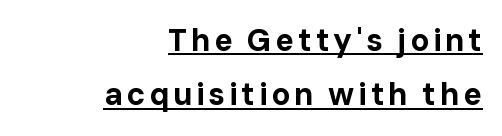
Q: Is the text bold? A: Yes.
Q: Is the text italic (slanted)? A: No, it is upright.
Q: Is the typeface a serif or a sans-serif typeface? A: Sans-serif.
Q: Is the text underlined? A: Yes.
Q: How is the paragraph aligned? A: Right-aligned.
Q: Width (condensed, normal, or wide)? A: Normal.
Q: Stroke contrast? A: Low.
Q: x-height? A: Medium.
Q: Monospaced? A: No.
